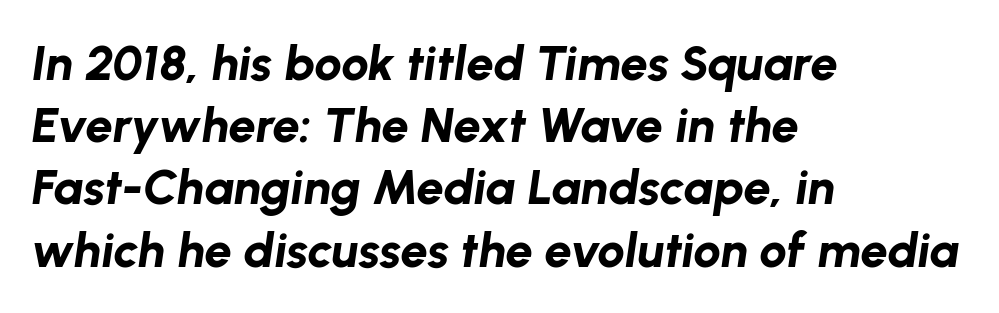
{"italic": "yes", "lean": "right", "slant_degrees": 8, "bold": "yes", "weight": "bold", "width": "normal", "stroke_contrast": "low", "x_height": "medium", "monospaced": "no", "underline": "no", "align": "left", "line_spacing": "normal", "line_spacing_ratio": 1.27, "letter_spacing": "normal", "letter_spacing_em": 0.0, "glyph_px": 49}
